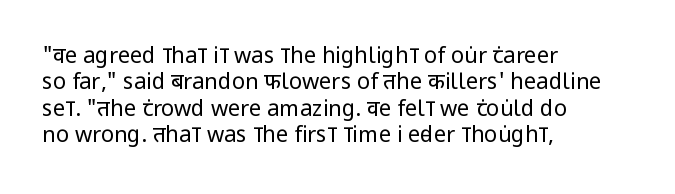
This sample uses an upright cut, with every glyph sitting square on the baseline. Underlining? Definitely not there. Heaviness? Minimal to ordinary, like unemphasized prose. Short note: letters normally spaced. Where is the straight margin? On the left.
